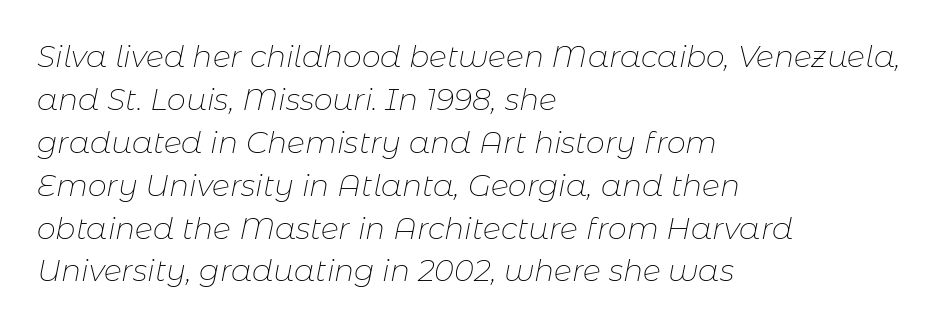
{"italic": "yes", "lean": "right", "slant_degrees": 11, "bold": "no", "weight": "thin", "width": "normal", "stroke_contrast": "low", "x_height": "medium", "monospaced": "no", "underline": "no", "align": "left", "line_spacing": "normal", "line_spacing_ratio": 1.43, "letter_spacing": "normal", "letter_spacing_em": 0.0, "glyph_px": 30}
